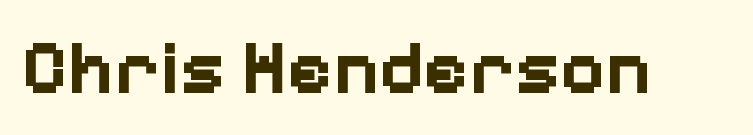
The tracking reads as untouched default to a designer's eye. The typeface chosen for these lines omits serifs. Looks like regular typesetting: each glyph gets only the width it needs. Set as a true bold cut, around the 700 mark.
